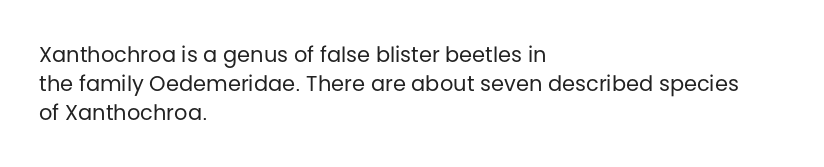
Each new line begins a customary step beneath the previous one. Stems here are at most as thick as an everyday book face. Words appear dense and cohesive because spacing is normal. Descenders hang freely into open space. The axis of the letterforms is exactly vertical.
